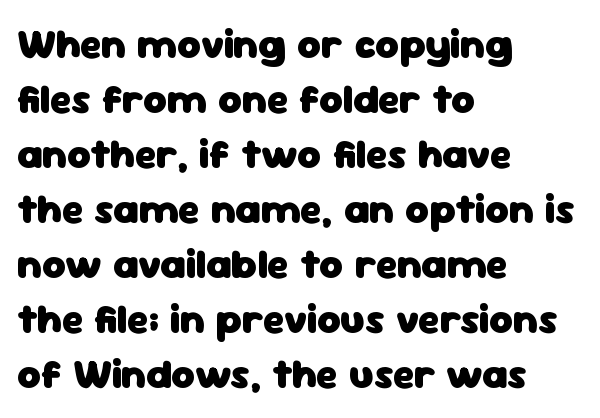
Q: Is the text bold? A: Yes.
Q: Is the text italic (slanted)? A: No, it is upright.
Q: Is the typeface a serif or a sans-serif typeface? A: Sans-serif.
Q: Is the text underlined? A: No.
Q: How is the paragraph aligned? A: Left-aligned.
Q: Is the spacing between letters normal or unusually wide? A: Normal.
Q: Is the spacing between lines tight, normal or loose? A: Normal.
Q: Width (condensed, normal, or wide)? A: Normal.
Q: Stroke contrast? A: Low.
Q: x-height? A: Medium.
Q: Monospaced? A: No.
